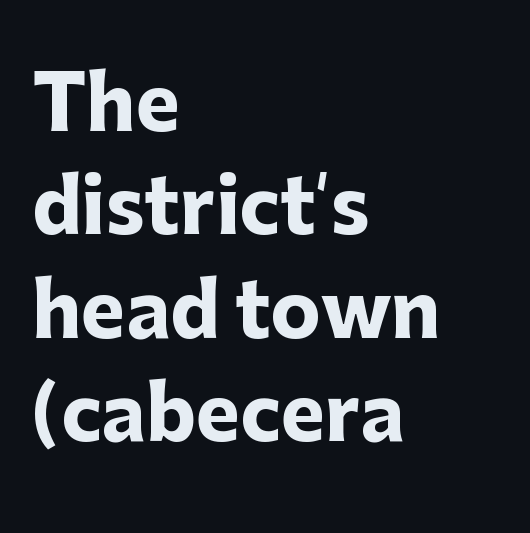
Q: Is the text bold? A: Yes.
Q: Is the text italic (slanted)? A: No, it is upright.
Q: Is the typeface a serif or a sans-serif typeface? A: Sans-serif.
Q: Is the text underlined? A: No.
Q: How is the paragraph aligned? A: Left-aligned.
Q: Is the spacing between letters normal or unusually wide? A: Normal.
Q: Is the spacing between lines tight, normal or loose? A: Normal.
Q: Width (condensed, normal, or wide)? A: Normal.
Q: Stroke contrast? A: Low.
Q: x-height? A: Medium.
Q: Monospaced? A: No.
